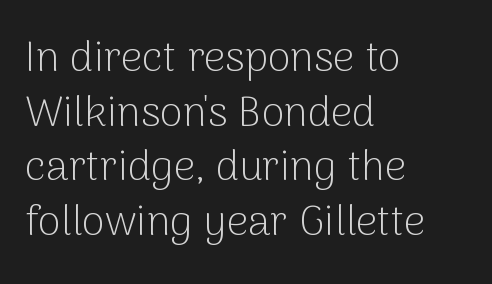
Serifs: no, the terminals of the letterforms are clean. Compared with a typical body face, this is equally light or lighter still. Line spacing here is normal. Each letter keeps its own natural width here, so spacing adapts to shape. Caption: multi-line text, flush left, ragged right.
